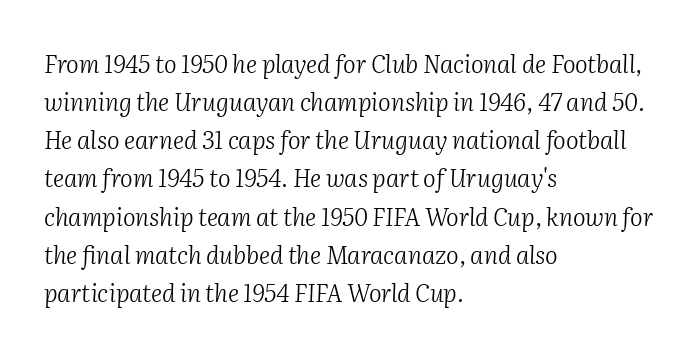
{"italic": "yes", "lean": "right", "slant_degrees": 2, "bold": "no", "underline": "no", "align": "left", "line_spacing": "normal", "line_spacing_ratio": 1.59, "letter_spacing": "normal", "letter_spacing_em": 0.0, "glyph_px": 24}
